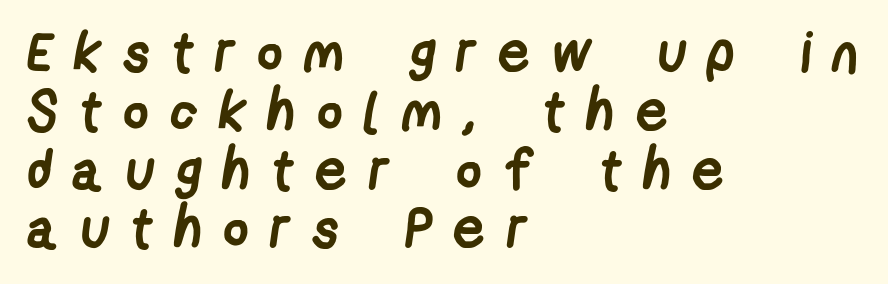
The image shows 56 px semibold, condensed sans-serif type; set left-aligned, tight line spacing (1.05x), unusually wide letter spacing (+0.38 em), not underlined; low stroke contrast and a medium x-height.
